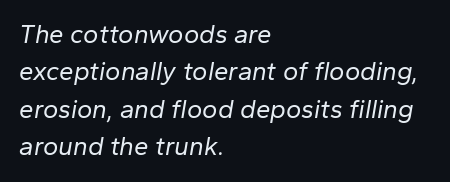
Default kerning and tracking; the words read as compact shapes. Caption: multi-line text, flush left, ragged right. The leading is moderate, giving the passage an even texture. Each row of text sits above clean, open space.
